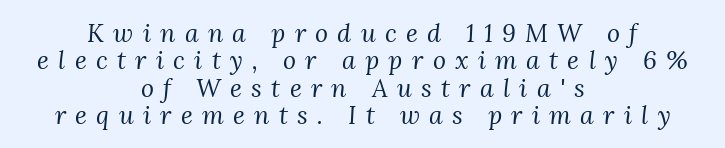
The image shows 25 px text type, italic (leaning right); set centered, tight line spacing (1.1x), unusually wide letter spacing (+0.37 em), not underlined.
